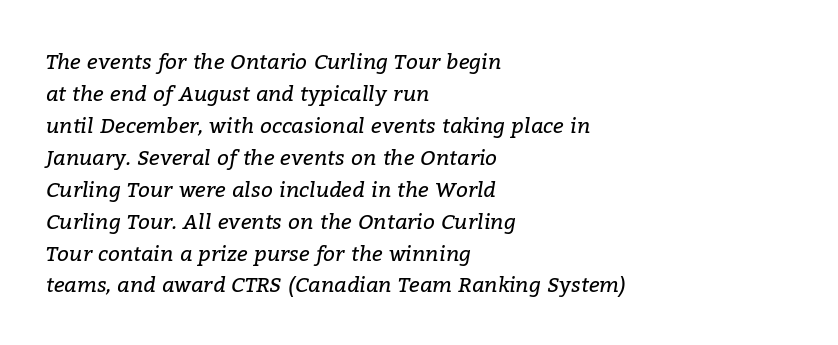
The image shows 21 px text type, italic (leaning right); set left-aligned, normal line spacing (1.52x), normal letter spacing, not underlined.
